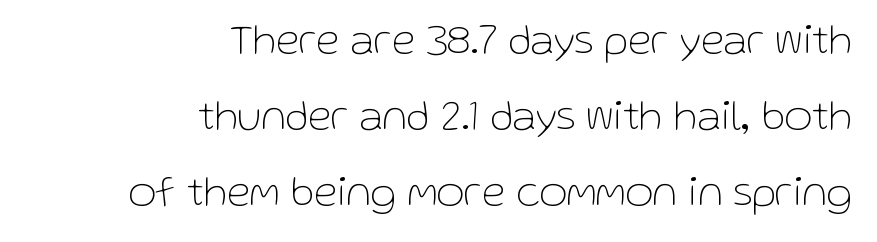
{"serif": "no", "italic": "no", "bold": "no", "weight": "thin", "width": "normal", "stroke_contrast": "low", "x_height": "medium", "monospaced": "no", "underline": "no", "align": "right", "line_spacing_ratio": 1.77, "letter_spacing": "normal", "letter_spacing_em": 0.0, "glyph_px": 43}
